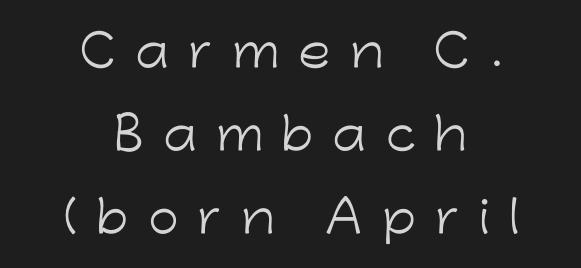
Q: Is the text bold? A: No.
Q: Is the text italic (slanted)? A: No, it is upright.
Q: Is the typeface a serif or a sans-serif typeface? A: Sans-serif.
Q: Is the text underlined? A: No.
Q: How is the paragraph aligned? A: Centered.
Q: Is the spacing between letters normal or unusually wide? A: Unusually wide.
Q: Width (condensed, normal, or wide)? A: Normal.
Q: Stroke contrast? A: Low.
Q: x-height? A: Medium.
Q: Monospaced? A: No.
